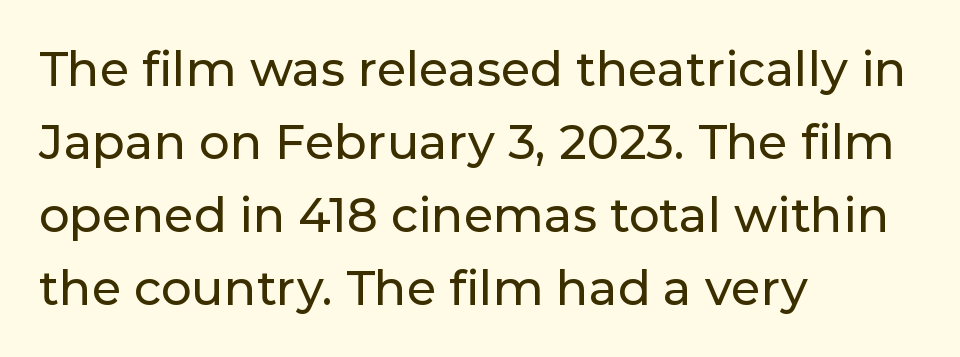
Q: Is the text italic (slanted)? A: No, it is upright.
Q: Is the typeface a serif or a sans-serif typeface? A: Sans-serif.
Q: Is the text underlined? A: No.
Q: How is the paragraph aligned? A: Left-aligned.
Q: Is the spacing between letters normal or unusually wide? A: Normal.
Q: Is the spacing between lines tight, normal or loose? A: Normal.
Q: Width (condensed, normal, or wide)? A: Normal.
Q: Stroke contrast? A: Low.
Q: x-height? A: Medium.
Q: Monospaced? A: No.
